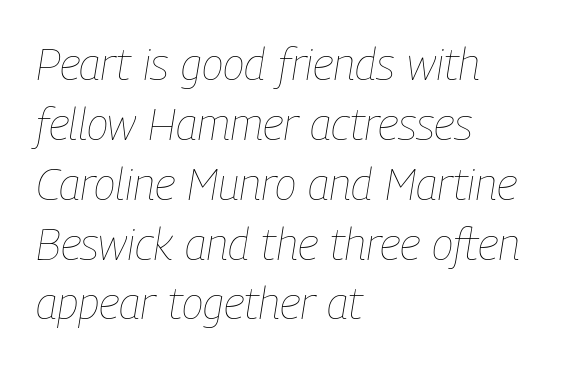
Q: Is the text bold? A: No.
Q: Is the text italic (slanted)? A: Yes, it leans right by about 9 degrees.
Q: Is the text underlined? A: No.
Q: How is the paragraph aligned? A: Left-aligned.
Q: Is the spacing between letters normal or unusually wide? A: Normal.
Q: Is the spacing between lines tight, normal or loose? A: Normal.
Q: Width (condensed, normal, or wide)? A: Condensed.
Q: Stroke contrast? A: Low.
Q: x-height? A: Medium.
Q: Monospaced? A: No.
